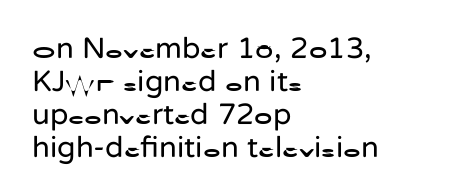
Q: Is the text bold? A: No.
Q: Is the text italic (slanted)? A: No, it is upright.
Q: Is the typeface a serif or a sans-serif typeface? A: Sans-serif.
Q: Is the text underlined? A: No.
Q: How is the paragraph aligned? A: Left-aligned.
Q: Is the spacing between letters normal or unusually wide? A: Normal.
Q: Is the spacing between lines tight, normal or loose? A: Tight.
Q: Width (condensed, normal, or wide)? A: Normal.
Q: Stroke contrast? A: Low.
Q: x-height? A: Medium.
Q: Monospaced? A: No.
